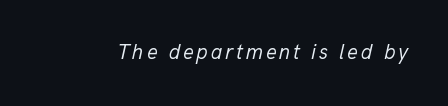
Q: Is the text bold? A: No.
Q: Is the text italic (slanted)? A: Yes, it leans right by about 13 degrees.
Q: Is the text underlined? A: No.
